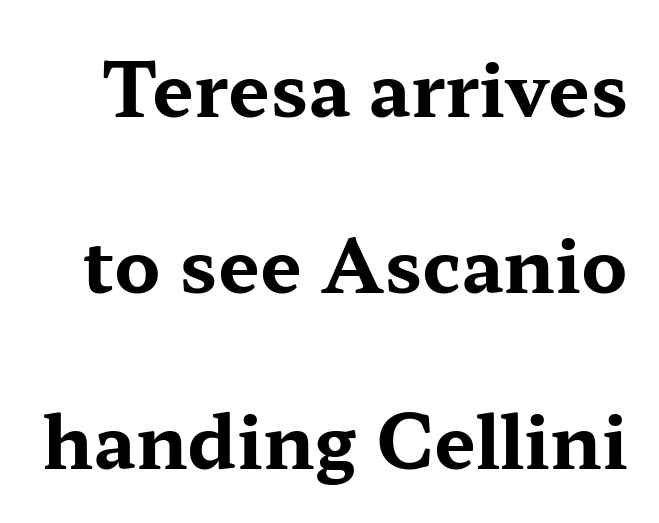
Anything drawn beneath the words? Only blank space. Its strokes are broad and dark, the hallmark of bold type. Standard letterfit; no display-style spreading of the glyphs. The face used here is proportionally spaced, like ordinary book or web type. Old-style or modern, the face here clearly has serifs. Reading down the column, the eye jumps a long way to each next line.
